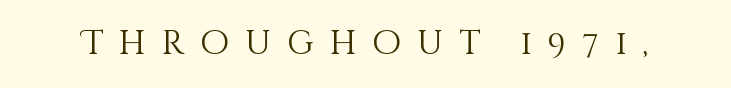
The space beneath each line is pristine and unruled. Ordinary non-slanted type is in use. The gaps between neighbouring characters are conspicuously large. No extra ink here — the face is not bold. The rendering uses natural spacing where letterforms have individual widths.
